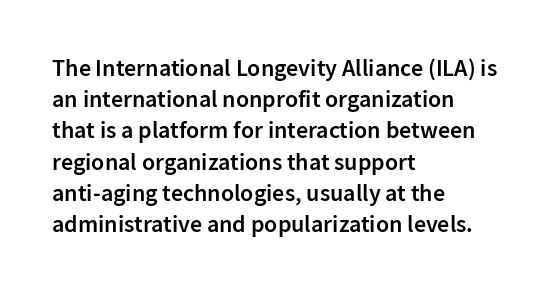
Students, this is semibold: more ink than regular, less than bold. Letter spacing: default. Any mark beneath the type? The region is blank. Rows of type keep a routine distance in the vertical direction. These lines are set flush left with a ragged right edge. Posture: straight, roman, zero tilt.
